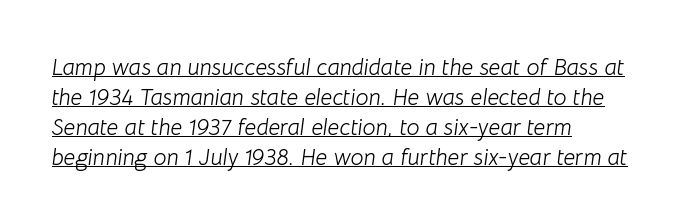
The image shows 23 px text type, italic (leaning right); set normal line spacing (1.3x), normal letter spacing, underlined.
